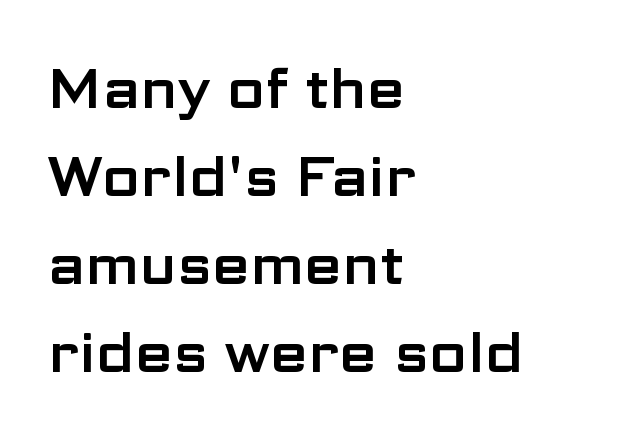
When letters stand straight like this, we call the style roman or upright. Character widths vary here, with narrow letters taking less room than wide ones. The line-height multiplier appears to be the usual default. Has an underline been added? It has not. The passage shown has conventional tracking throughout. Each letter's strokes conclude bluntly, with no projecting serifs.
